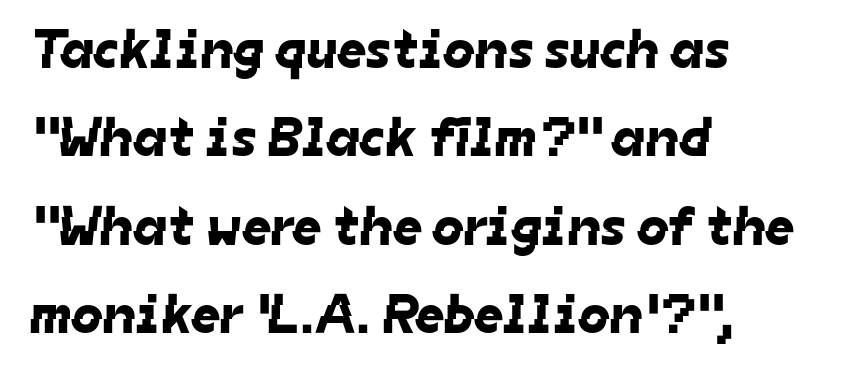
The image shows 56 px sans-serif type; set left-aligned, normal line spacing (1.58x), normal letter spacing, not underlined; low stroke contrast and a medium x-height.
